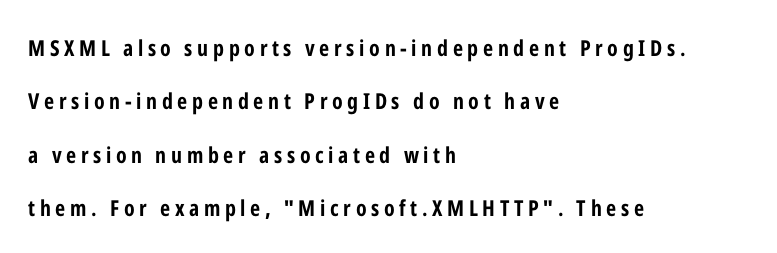
{"italic": "no", "bold": "yes", "underline": "no", "align": "left", "line_spacing": "loose", "line_spacing_ratio": 2.43, "letter_spacing": "wide", "letter_spacing_em": 0.21, "glyph_px": 22}
